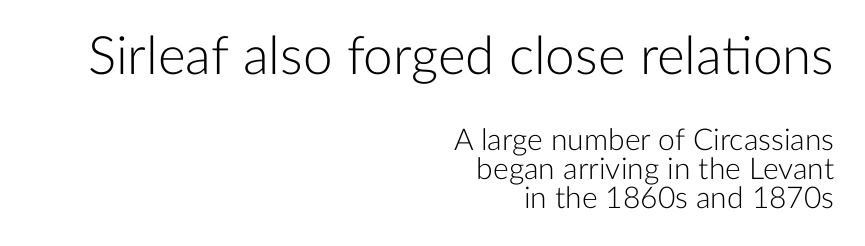
Q: Is the text bold? A: No.
Q: Is the text italic (slanted)? A: No, it is upright.
Q: Is the typeface a serif or a sans-serif typeface? A: Sans-serif.
Q: Is the text underlined? A: No.
Q: How is the paragraph aligned? A: Right-aligned.
Q: Is the spacing between letters normal or unusually wide? A: Normal.
Q: Is the spacing between lines tight, normal or loose? A: Tight.
Q: Which block of text is set in a larger size, the first (top) or the second (bottom)? A: The first (top) one.
Q: Width (condensed, normal, or wide)? A: Normal.
Q: Stroke contrast? A: Low.
Q: x-height? A: Medium.
Q: Monospaced? A: No.
